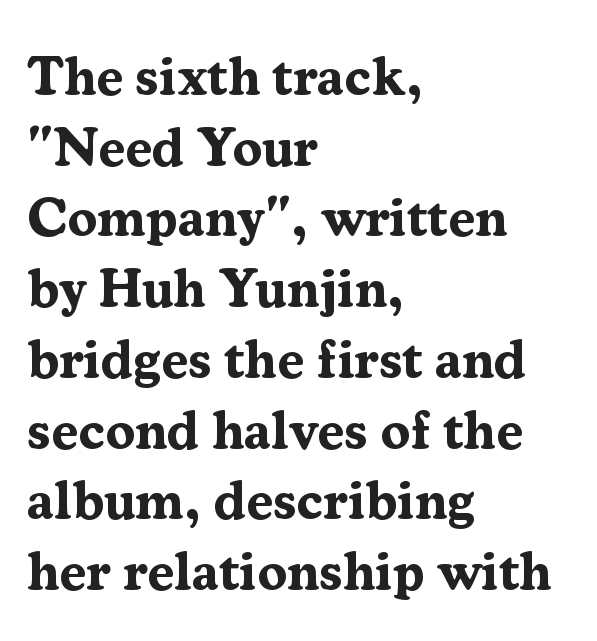
{"serif": "yes", "italic": "no", "bold": "yes", "weight": "bold", "width": "normal", "stroke_contrast": "medium", "x_height": "medium", "monospaced": "no", "underline": "no", "align": "left", "line_spacing": "normal", "line_spacing_ratio": 1.31, "letter_spacing": "normal", "letter_spacing_em": 0.0, "glyph_px": 54}
